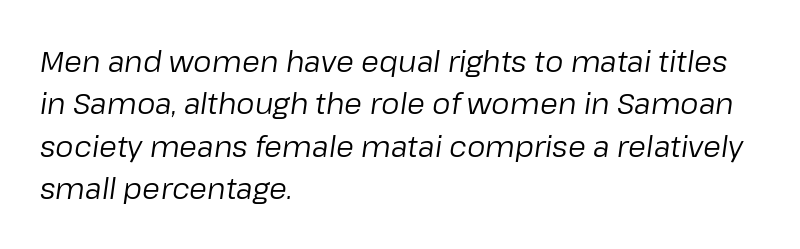
The image shows 29 px regular-weight type, italic (leaning right); set left-aligned, normal line spacing (1.46x), normal letter spacing, not underlined; low stroke contrast and a medium x-height.
